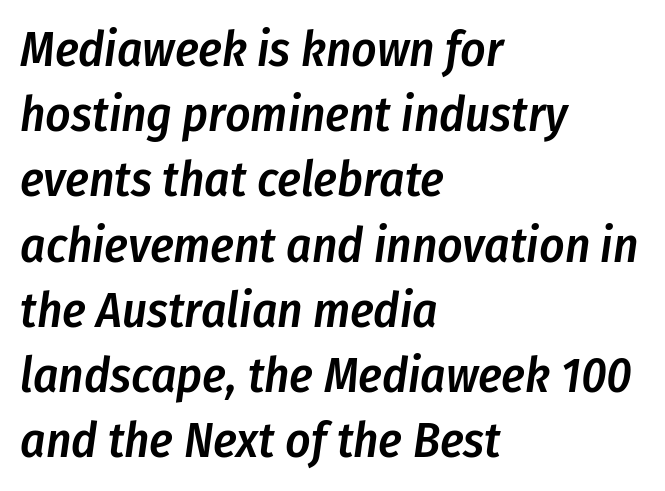
Q: Is the text bold? A: Semi-bold.
Q: Is the text italic (slanted)? A: Yes, it leans right by about 8 degrees.
Q: Is the text underlined? A: No.
Q: How is the paragraph aligned? A: Left-aligned.
Q: Is the spacing between letters normal or unusually wide? A: Normal.
Q: Is the spacing between lines tight, normal or loose? A: Normal.
Q: Width (condensed, normal, or wide)? A: Condensed.
Q: Stroke contrast? A: Low.
Q: x-height? A: Medium.
Q: Monospaced? A: No.
